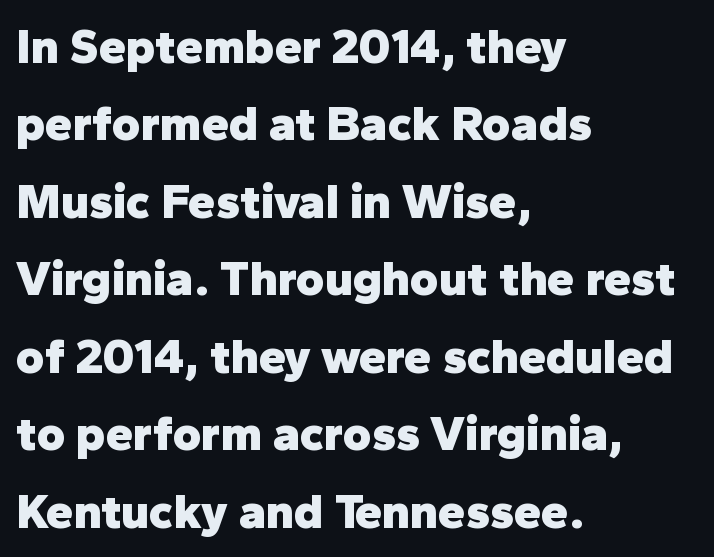
{"serif": "no", "italic": "no", "bold": "yes", "weight": "heavy", "width": "normal", "stroke_contrast": "low", "x_height": "medium", "monospaced": "no", "underline": "no", "align": "left", "line_spacing": "normal", "line_spacing_ratio": 1.58, "letter_spacing": "normal", "letter_spacing_em": 0.0, "glyph_px": 49}
